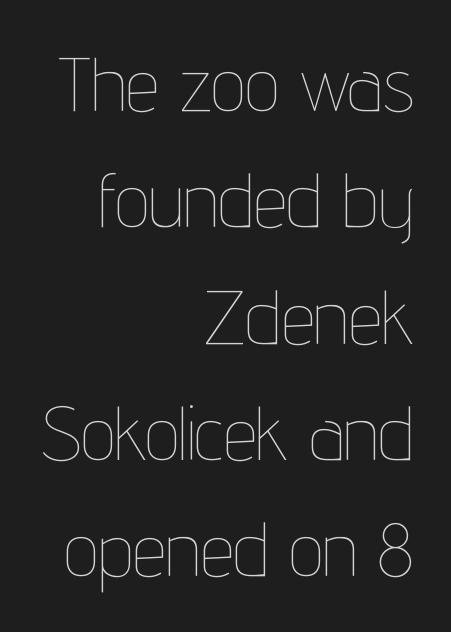
The image shows 76 px thin, condensed type, upright; set right-aligned, normal line spacing (1.53x), normal letter spacing, not underlined; low stroke contrast and a medium x-height.
